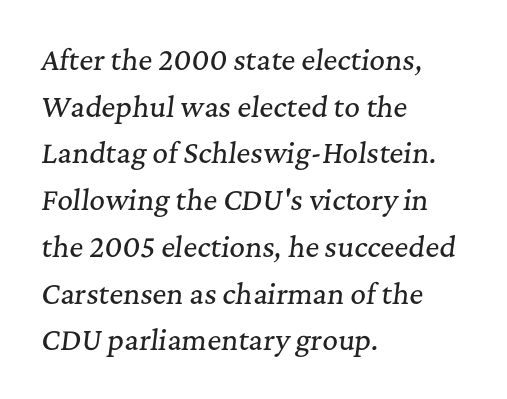
Q: Is the text italic (slanted)? A: Yes, it leans right by about 7 degrees.
Q: Is the text underlined? A: No.
Q: How is the paragraph aligned? A: Left-aligned.
Q: Is the spacing between letters normal or unusually wide? A: Normal.
